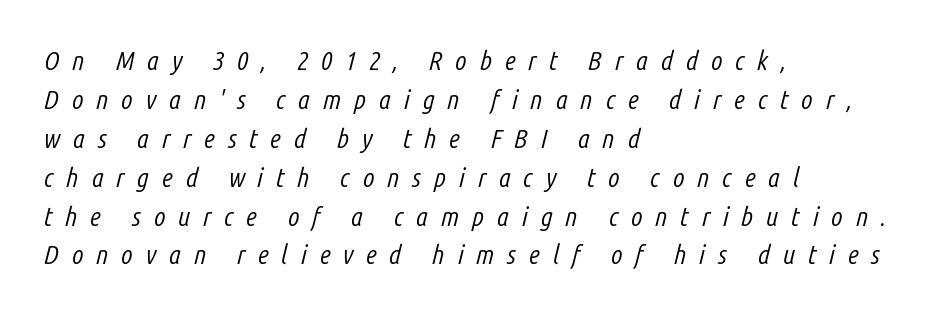
Q: Is the text bold? A: No.
Q: Is the text italic (slanted)? A: Yes, it leans right by about 14 degrees.
Q: Is the text underlined? A: No.
Q: How is the paragraph aligned? A: Left-aligned.
Q: Is the spacing between letters normal or unusually wide? A: Unusually wide.
Q: Is the spacing between lines tight, normal or loose? A: Normal.
